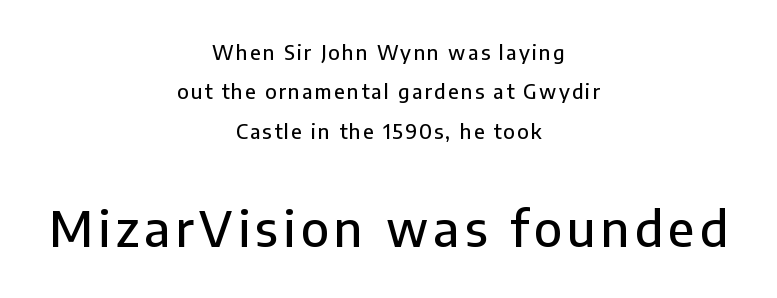
Q: Is the text italic (slanted)? A: No, it is upright.
Q: Is the typeface a serif or a sans-serif typeface? A: Sans-serif.
Q: Is the text underlined? A: No.
Q: How is the paragraph aligned? A: Centered.
Q: Is the spacing between lines tight, normal or loose? A: Loose.
Q: Which block of text is set in a larger size, the first (top) or the second (bottom)? A: The second (bottom) one.
Q: Width (condensed, normal, or wide)? A: Normal.
Q: Stroke contrast? A: Low.
Q: x-height? A: Medium.
Q: Monospaced? A: No.
